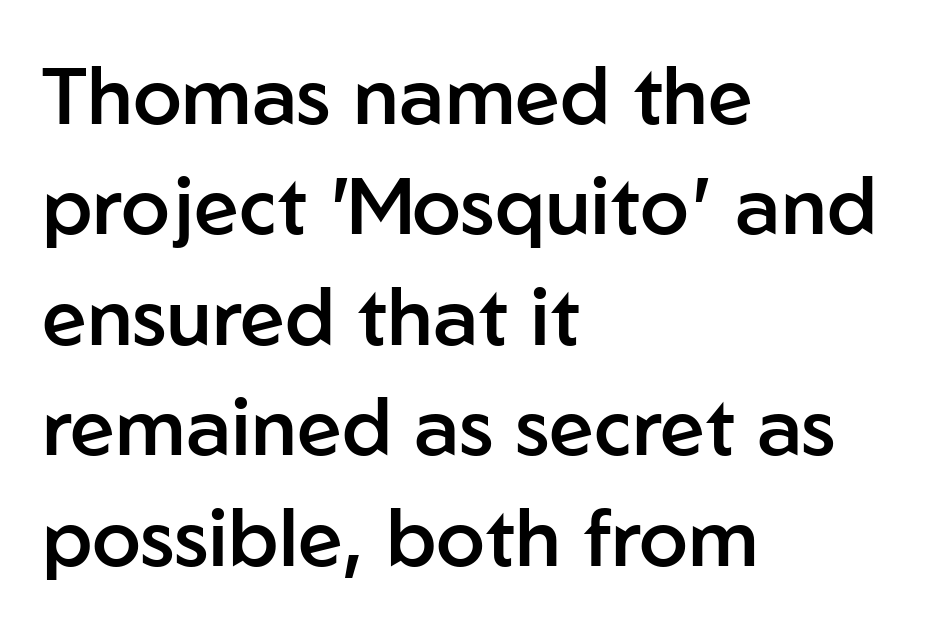
Q: Is the text bold? A: Semi-bold.
Q: Is the text italic (slanted)? A: No, it is upright.
Q: Is the typeface a serif or a sans-serif typeface? A: Sans-serif.
Q: Is the text underlined? A: No.
Q: How is the paragraph aligned? A: Left-aligned.
Q: Is the spacing between letters normal or unusually wide? A: Normal.
Q: Is the spacing between lines tight, normal or loose? A: Normal.
Q: Width (condensed, normal, or wide)? A: Normal.
Q: Stroke contrast? A: Low.
Q: x-height? A: Medium.
Q: Monospaced? A: No.
